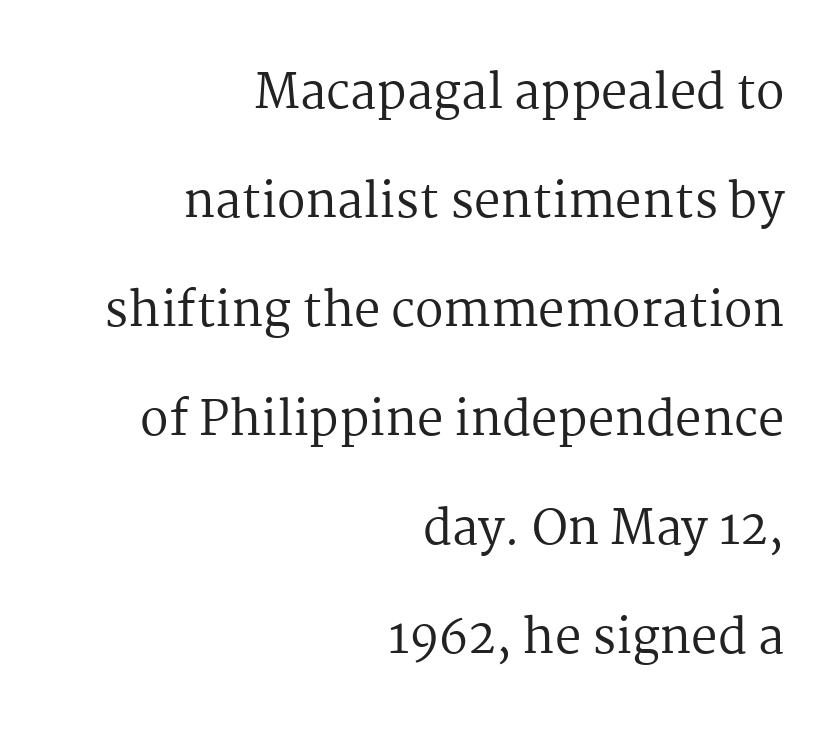
This sample uses plain, unmodified letter spacing. If you measured baseline to baseline, you'd find a long distance. Weight: not bold — regular or lighter. Line ends are locked; line starts wander. Typographically, this falls in the serif category. Plain, unruled lines of type.
